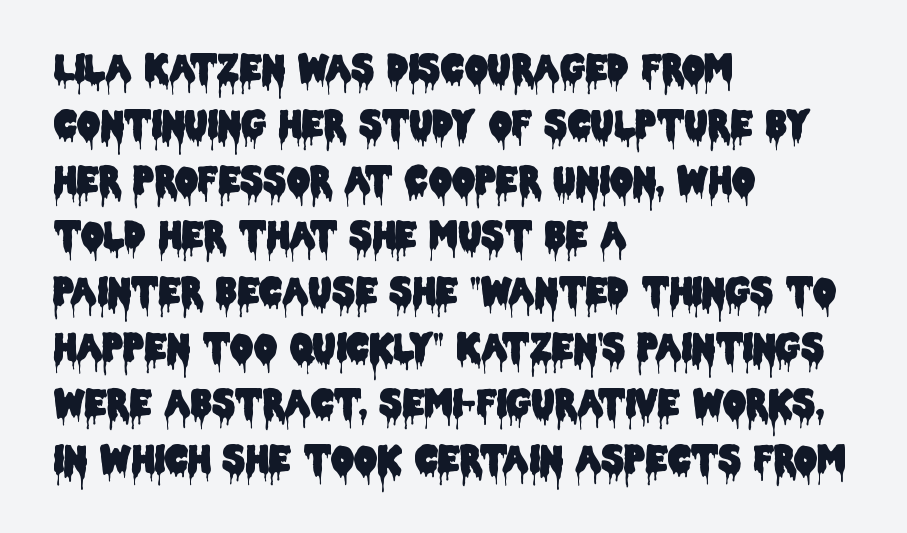
Notice how the stems are strictly vertical — no italics here. Classification — sans serif. Successive baselines arrive at the customary interval. Each letter keeps its own natural width here, so spacing adapts to shape. The lines are quadded left. Descender tails drop into unmarked territory.
